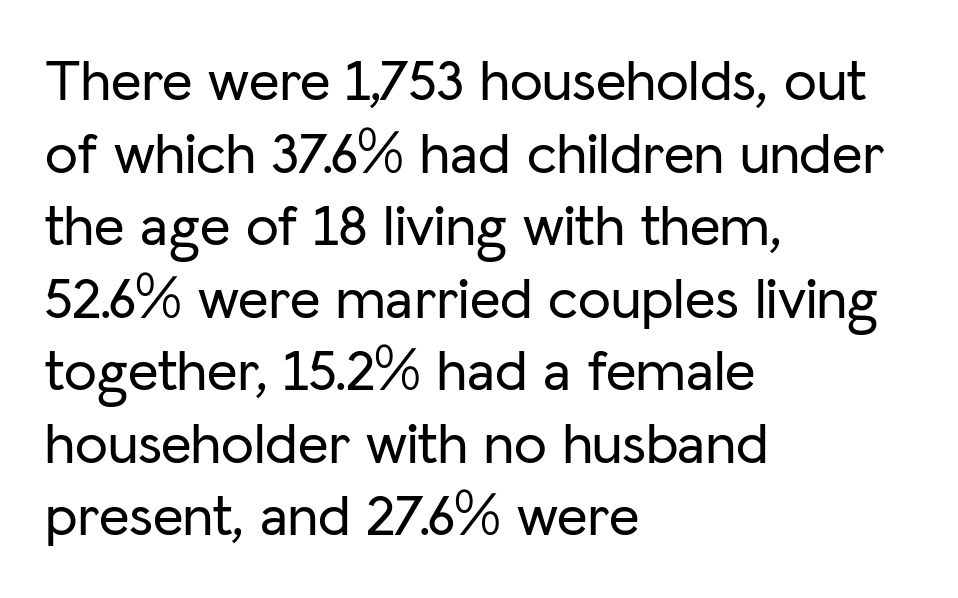
The image shows 59 px sans-serif type, upright; set left-aligned, line spacing 1.23x, normal letter spacing, not underlined; low stroke contrast and a medium x-height.
